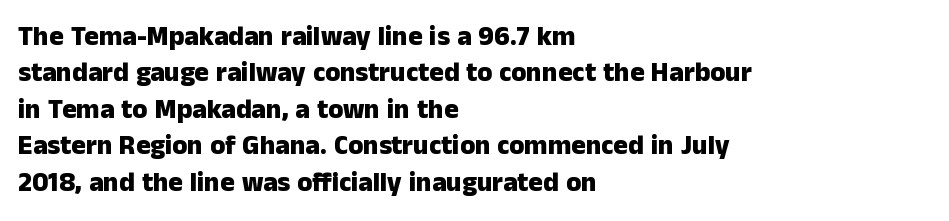
{"italic": "no", "bold": "yes", "underline": "no", "align": "left", "line_spacing": "normal", "line_spacing_ratio": 1.35, "letter_spacing": "normal", "letter_spacing_em": 0.0, "glyph_px": 27}
